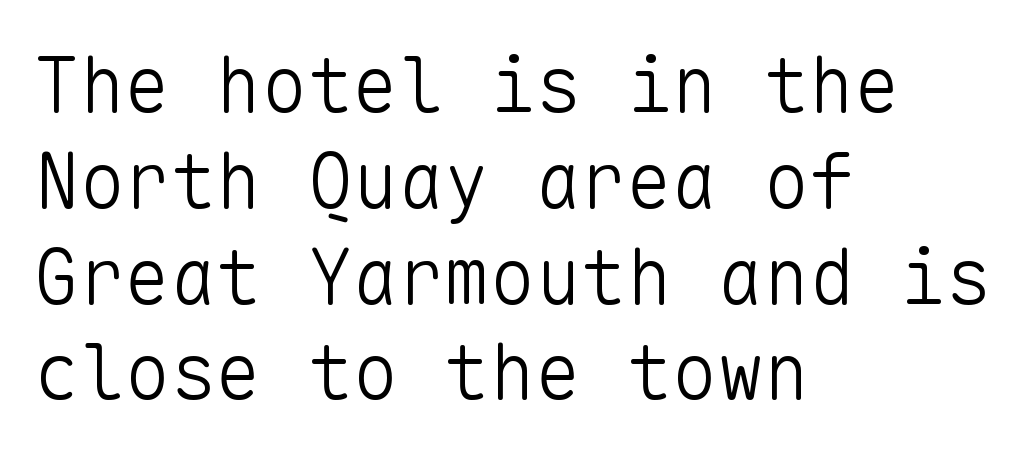
{"serif": "no", "italic": "no", "bold": "no", "weight": "light", "width": "normal", "stroke_contrast": "low", "x_height": "medium", "monospaced": "yes", "underline": "no", "align": "left", "line_spacing": "normal", "line_spacing_ratio": 1.26, "letter_spacing": "normal", "letter_spacing_em": 0.0, "glyph_px": 76}
